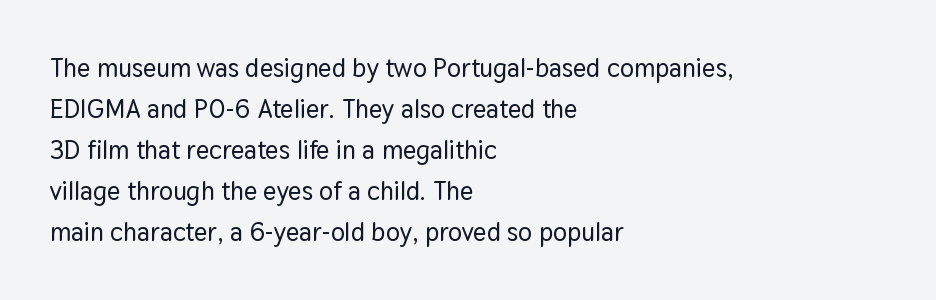
Q: Is the text italic (slanted)? A: No, it is upright.
Q: Is the text underlined? A: No.
Q: How is the paragraph aligned? A: Left-aligned.
Q: Is the spacing between letters normal or unusually wide? A: Normal.
Q: Is the spacing between lines tight, normal or loose? A: Normal.
